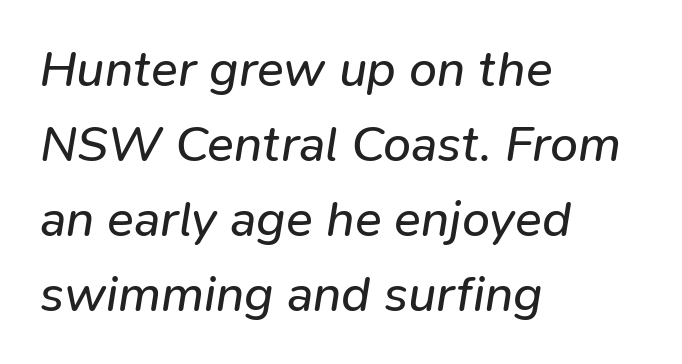
{"italic": "yes", "lean": "right", "slant_degrees": 9, "bold": "no", "weight": "regular", "width": "normal", "stroke_contrast": "low", "x_height": "medium", "monospaced": "no", "underline": "no", "align": "left", "line_spacing": "normal", "line_spacing_ratio": 1.5, "letter_spacing": "normal", "letter_spacing_em": 0.0, "glyph_px": 50}
